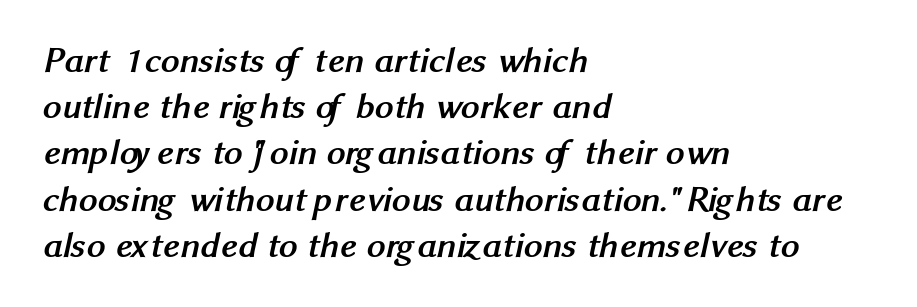
{"serif": "no", "bold": "yes", "weight": "semibold", "width": "normal", "stroke_contrast": "medium", "x_height": "medium", "monospaced": "no", "underline": "no", "align": "left", "line_spacing": "normal", "line_spacing_ratio": 1.25, "letter_spacing": "normal", "letter_spacing_em": 0.0, "glyph_px": 37}
